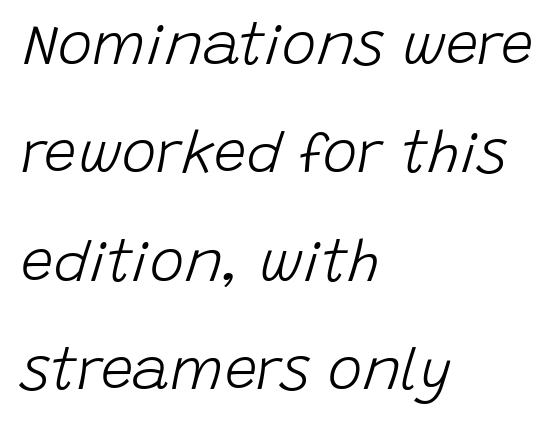
The image shows 58 px light type, italic (leaning right); set left-aligned, line spacing 1.87x, normal letter spacing, not underlined; low stroke contrast and a large x-height.
